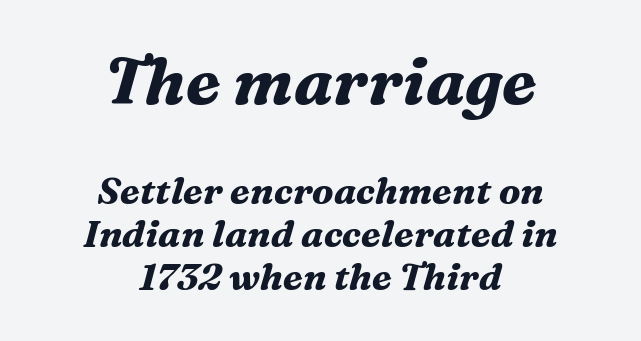
Compared with a flush-left layout, this one balances lines on the center instead. The passage shown begins with its larger block and ends with its smaller one. Look at the stroke-to-counter ratio: heavy, a bold. Looking at the ascenders, they clearly lean. These lines are rendered in a variable-pitch font.
